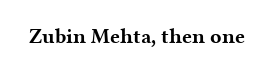
{"italic": "no", "bold": "yes", "underline": "no", "letter_spacing": "normal", "letter_spacing_em": 0.0, "glyph_px": 21}
